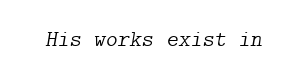
Q: Is the text bold? A: No.
Q: Is the text italic (slanted)? A: Yes, it leans right by about 9 degrees.
Q: Is the text underlined? A: No.
Q: Is the spacing between letters normal or unusually wide? A: Normal.
